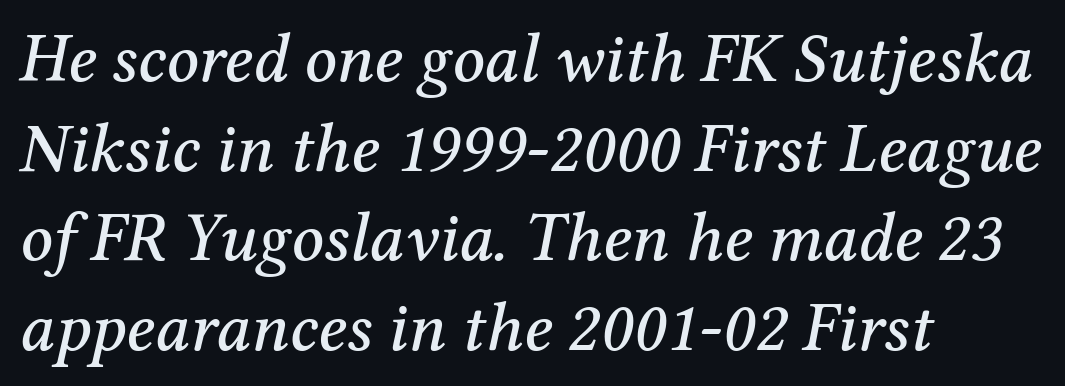
The image shows 70 px serif type, italic (leaning right); set left-aligned, normal line spacing (1.28x), normal letter spacing, not underlined; medium stroke contrast and a medium x-height.
